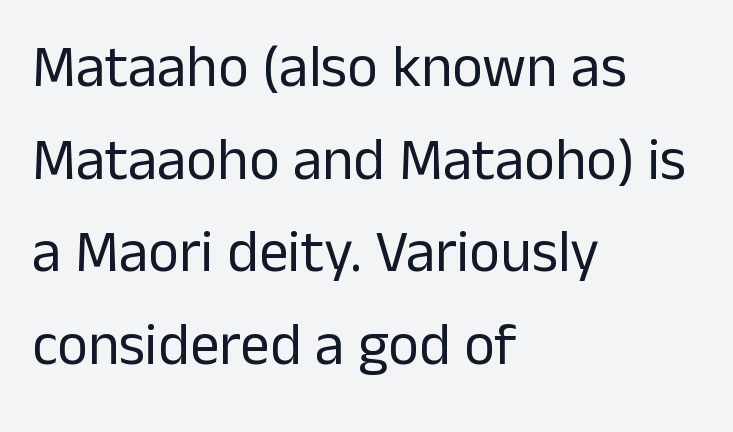
The image shows 59 px regular-weight sans-serif type, upright; set left-aligned, normal line spacing (1.57x), normal letter spacing, not underlined; low stroke contrast and a medium x-height.
